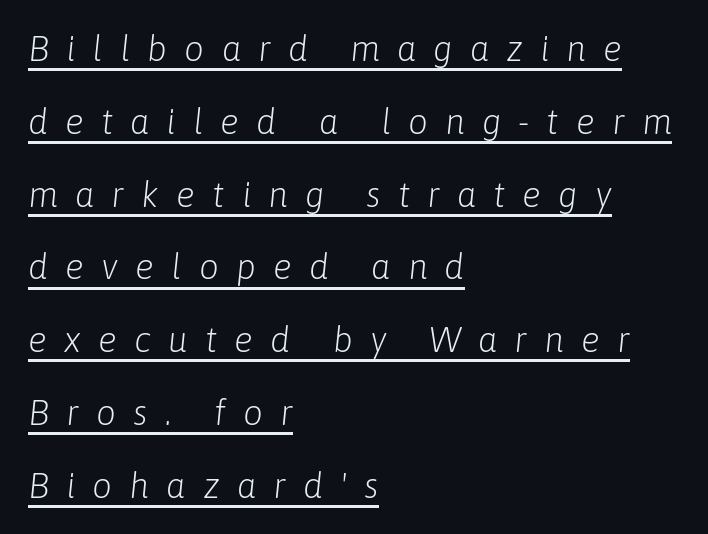
Q: Is the text bold? A: No.
Q: Is the text italic (slanted)? A: Yes, it leans right by about 6 degrees.
Q: Is the text underlined? A: Yes.
Q: How is the paragraph aligned? A: Left-aligned.
Q: Is the spacing between letters normal or unusually wide? A: Unusually wide.
Q: Is the spacing between lines tight, normal or loose? A: Loose.
Q: Width (condensed, normal, or wide)? A: Normal.
Q: Stroke contrast? A: Low.
Q: x-height? A: Medium.
Q: Monospaced? A: No.
